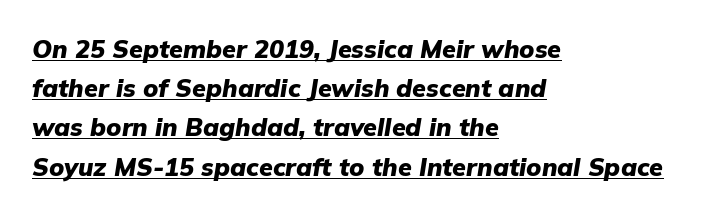
The image shows 25 px bold type, italic (leaning right); set left-aligned, normal line spacing (1.57x), normal letter spacing, underlined.
